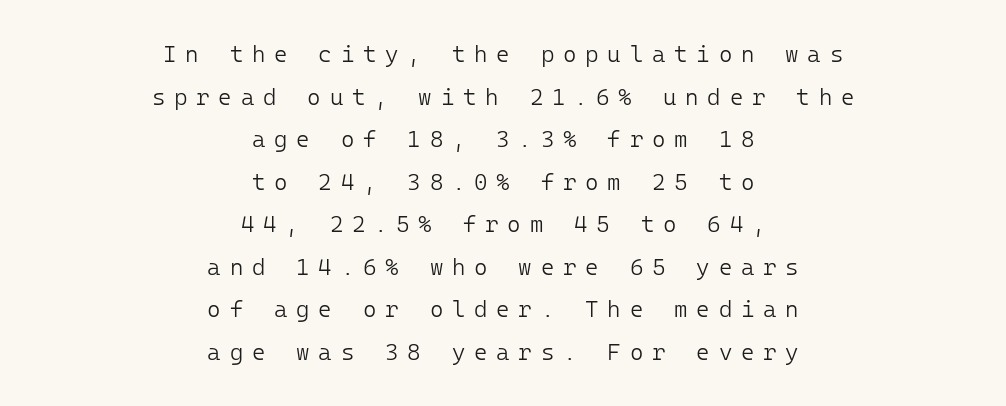
The image shows 23 px text type, upright; set centered, line spacing 1.85x, unusually wide letter spacing (+0.38 em), not underlined.
